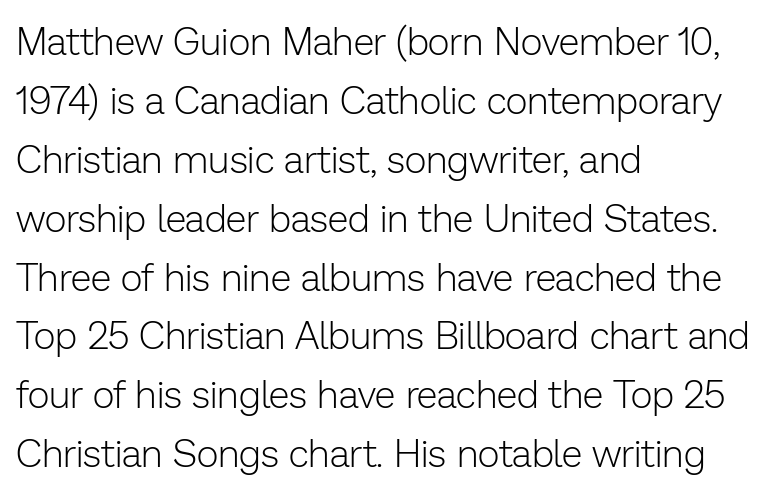
If you drew a ruler down the left edge, every line would touch it. The letters advance in unequal steps, a hallmark of proportional type. Observe the ordinary spacing: letters are neighbours, not strangers. In terms of posture, this sample is upright. Quick note: underline off.
